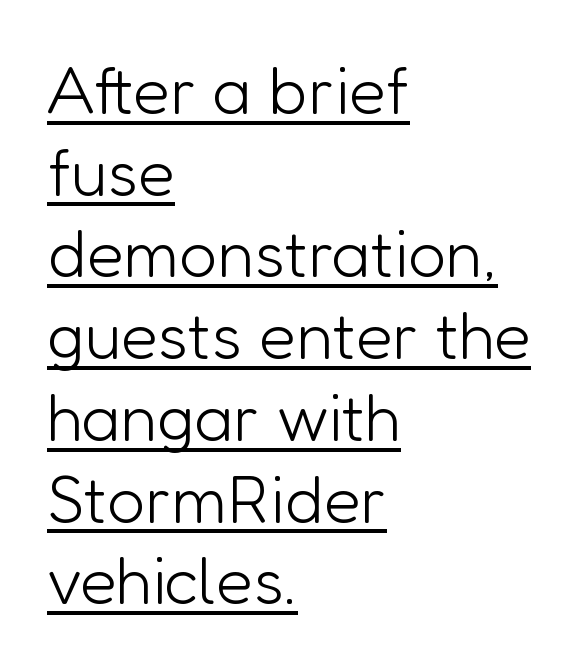
To sum up the face: it is a sans, with no serifs. The typesetter chose a ragged-right arrangement here. This sample has the flowing, uneven cadence of proportional lettering. The specimen includes a rule beneath the text block's lines. Is there any slant? The stems are plumb. Default kerning and tracking; the words read as compact shapes.
